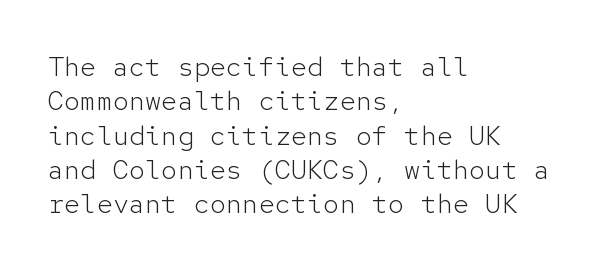
The image shows 27 px text type, upright; set left-aligned, normal line spacing (1.27x), normal letter spacing, not underlined.
